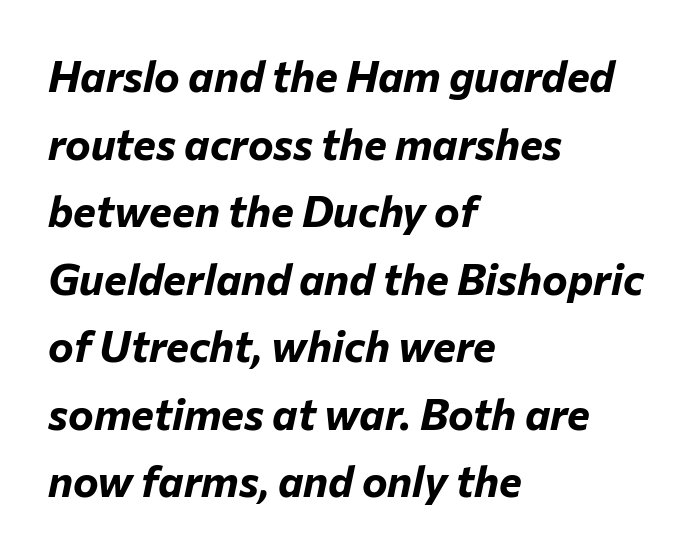
The face used here has the dense, thick strokes of a bold. Regular leading. Each letter keeps its own natural width here, so spacing adapts to shape. Leftover space on each line is placed entirely after the last word.
